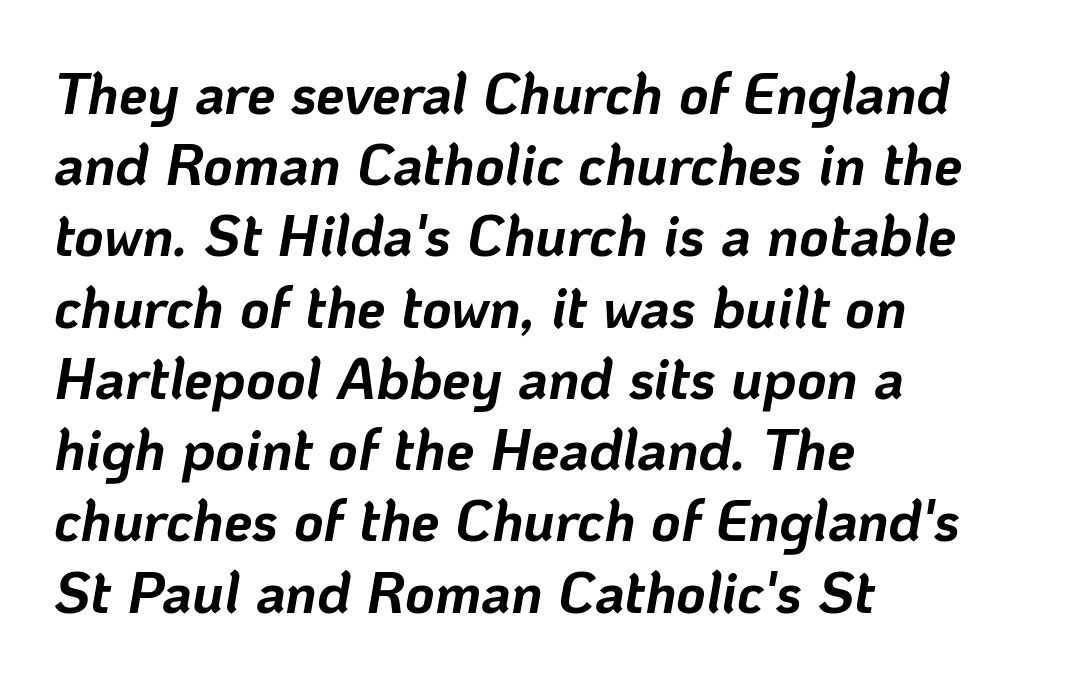
Q: Is the text bold? A: Yes.
Q: Is the text italic (slanted)? A: Yes, it leans right by about 10 degrees.
Q: Is the text underlined? A: No.
Q: How is the paragraph aligned? A: Left-aligned.
Q: Is the spacing between letters normal or unusually wide? A: Normal.
Q: Is the spacing between lines tight, normal or loose? A: Normal.
Q: Width (condensed, normal, or wide)? A: Normal.
Q: Stroke contrast? A: Low.
Q: x-height? A: Medium.
Q: Monospaced? A: No.
